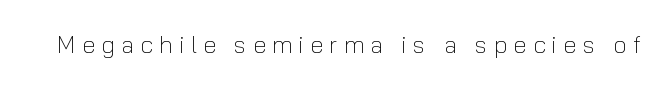
The image shows 24 px text type, upright; set unusually wide letter spacing (+0.26 em), not underlined.
